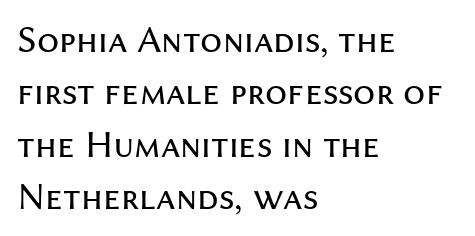
Regular leading. Heaviness? Minimal to ordinary, like unemphasized prose. The lines in this sample share a left origin and differ only in where they stop. Typographically, this falls in the sans-serif category.
